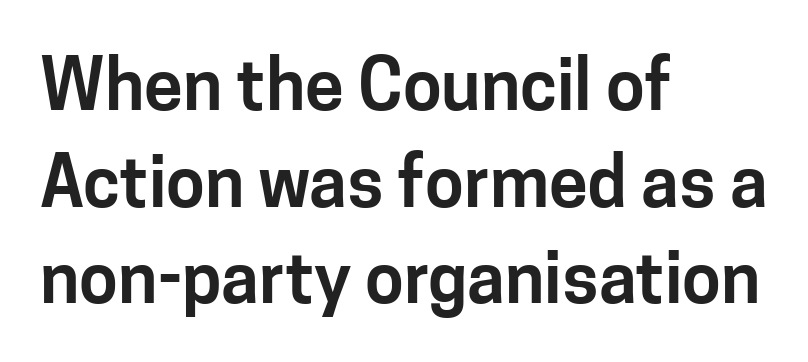
{"serif": "no", "italic": "no", "width": "normal", "stroke_contrast": "low", "x_height": "medium", "monospaced": "no", "underline": "no", "align": "left", "line_spacing": "normal", "line_spacing_ratio": 1.38, "letter_spacing": "normal", "letter_spacing_em": 0.0, "glyph_px": 70}
